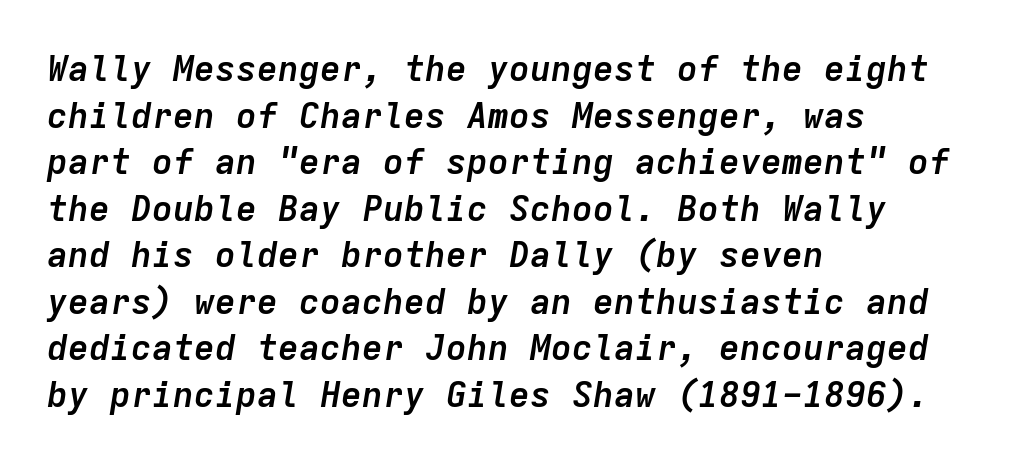
Q: Is the text bold? A: Yes.
Q: Is the text italic (slanted)? A: Yes, it leans right by about 9 degrees.
Q: Is the text underlined? A: No.
Q: How is the paragraph aligned? A: Left-aligned.
Q: Is the spacing between letters normal or unusually wide? A: Normal.
Q: Is the spacing between lines tight, normal or loose? A: Normal.
Q: Width (condensed, normal, or wide)? A: Normal.
Q: Stroke contrast? A: Low.
Q: x-height? A: Medium.
Q: Monospaced? A: Yes.
